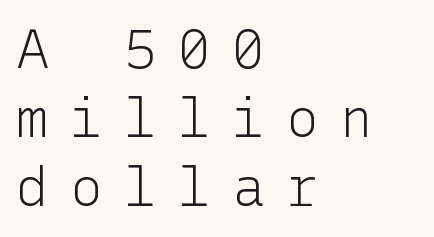
Q: Is the text bold? A: No.
Q: Is the text italic (slanted)? A: No, it is upright.
Q: Is the typeface a serif or a sans-serif typeface? A: Sans-serif.
Q: Is the text underlined? A: No.
Q: How is the paragraph aligned? A: Left-aligned.
Q: Is the spacing between letters normal or unusually wide? A: Unusually wide.
Q: Is the spacing between lines tight, normal or loose? A: Normal.
Q: Width (condensed, normal, or wide)? A: Normal.
Q: Stroke contrast? A: Low.
Q: x-height? A: Medium.
